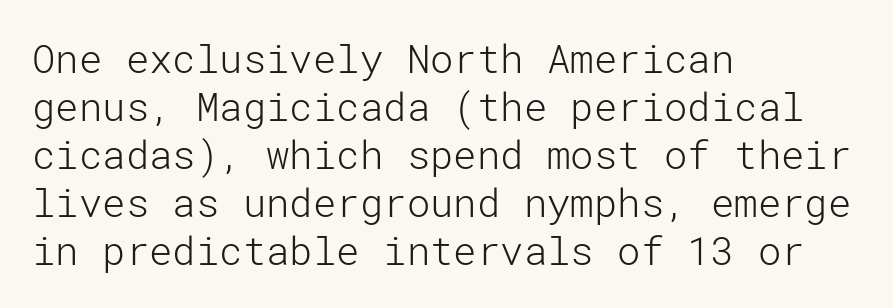
Check where the strokes stop: nothing finishes them off — pure sans. Stems here are at most as thick as an everyday book face. No italicization has been applied; the sample stays upright. Honestly, the letter spacing is just normal — you wouldn't notice it.
